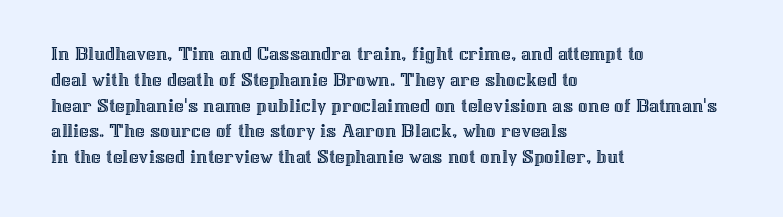
Underline: absent. This rendering uses left alignment, leaving the right contour irregular. A typesetter would mark this as roman, not italic. In terms of letterspacing, this is plain default setting.
